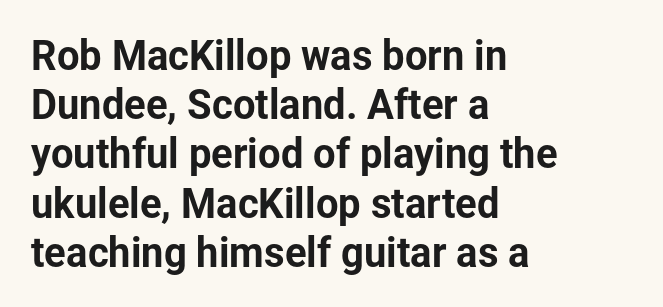
{"serif": "no", "italic": "no", "width": "normal", "stroke_contrast": "low", "x_height": "medium", "monospaced": "no", "underline": "no", "align": "left", "line_spacing_ratio": 1.23, "letter_spacing": "normal", "letter_spacing_em": 0.0, "glyph_px": 40}
